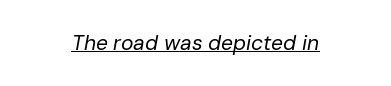
Tall strokes in this sample are angled rather than plumb. Horizontal alignment here is central, giving a formal, balanced look. The tracking reads as untouched default to a designer's eye. Nothing heavy about these letters — not bold at all. Emphasis is given by a line drawn under the lettering.
